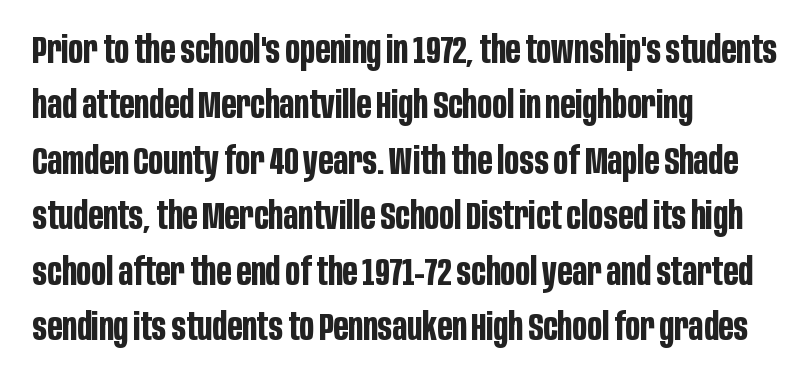
{"serif": "no", "italic": "no", "bold": "yes", "weight": "bold", "width": "condensed", "stroke_contrast": "low", "x_height": "large", "monospaced": "no", "underline": "no", "align": "left", "line_spacing": "normal", "line_spacing_ratio": 1.46, "letter_spacing": "normal", "letter_spacing_em": 0.0, "glyph_px": 38}
